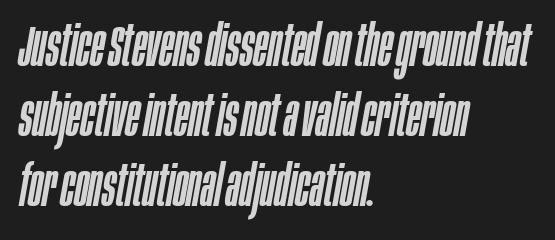
Q: Is the text italic (slanted)? A: Yes, it leans right by about 10 degrees.
Q: Is the text underlined? A: No.
Q: How is the paragraph aligned? A: Left-aligned.
Q: Is the spacing between letters normal or unusually wide? A: Normal.
Q: Width (condensed, normal, or wide)? A: Condensed.
Q: Stroke contrast? A: Low.
Q: x-height? A: Large.
Q: Monospaced? A: No.
